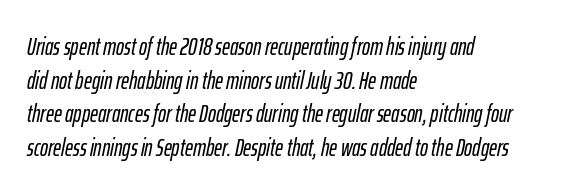
{"italic": "yes", "lean": "right", "slant_degrees": 12, "underline": "no", "align": "left", "line_spacing": "normal", "line_spacing_ratio": 1.4, "letter_spacing": "normal", "letter_spacing_em": 0.0, "glyph_px": 24}
